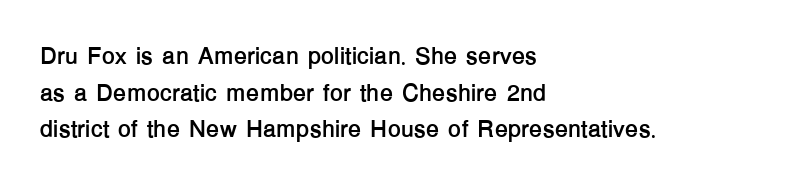
Q: Is the text bold? A: Yes.
Q: Is the text italic (slanted)? A: No, it is upright.
Q: Is the text underlined? A: No.
Q: How is the paragraph aligned? A: Left-aligned.
Q: Is the spacing between letters normal or unusually wide? A: Normal.
Q: Is the spacing between lines tight, normal or loose? A: Normal.
